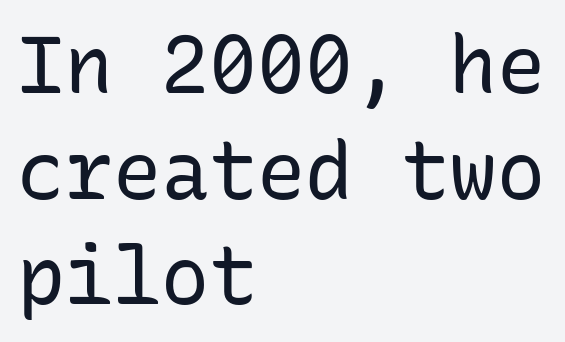
The image shows 80 px regular-weight sans-serif type, upright, monospaced; set left-aligned, normal line spacing (1.32x), normal letter spacing, not underlined; low stroke contrast and a medium x-height.
